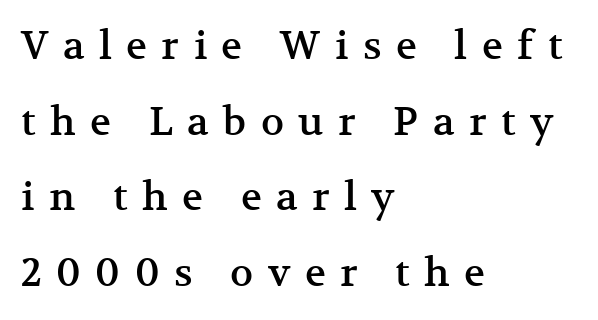
This sample trades compactness for vertical openness between lines. Does the type have serifs? Yes, each stem ends in a small foot. A typesetter would mark this as roman, not italic. You could not count columns in this text — the font is proportionally spaced. If you drew a ruler down the left edge, every line would touch it. The horizontal fit of the characters is loose and conspicuously gappy.
